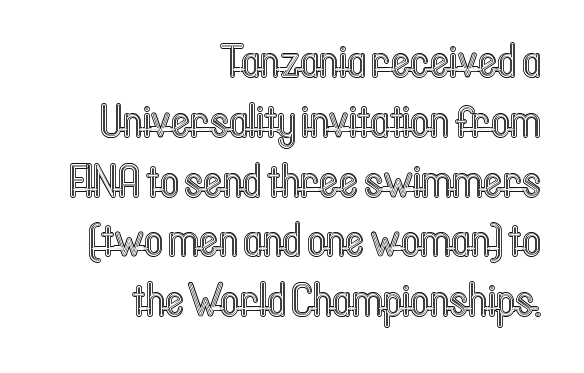
{"italic": "no", "width": "condensed", "x_height": "medium", "monospaced": "no", "underline": "no", "align": "right", "line_spacing": "normal", "line_spacing_ratio": 1.3, "letter_spacing": "normal", "letter_spacing_em": 0.0, "glyph_px": 46}
